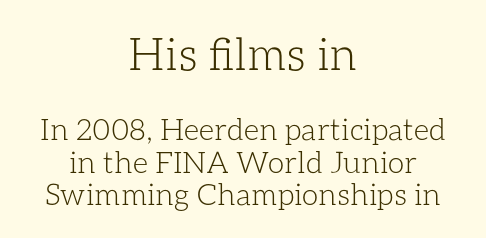
The paragraph has two soft edges and a firm central axis. The letters look calm and open, with moderate or lighter stems. Is there much room between lines? No — they nearly touch. The lettering holds an erect, upright posture throughout.
